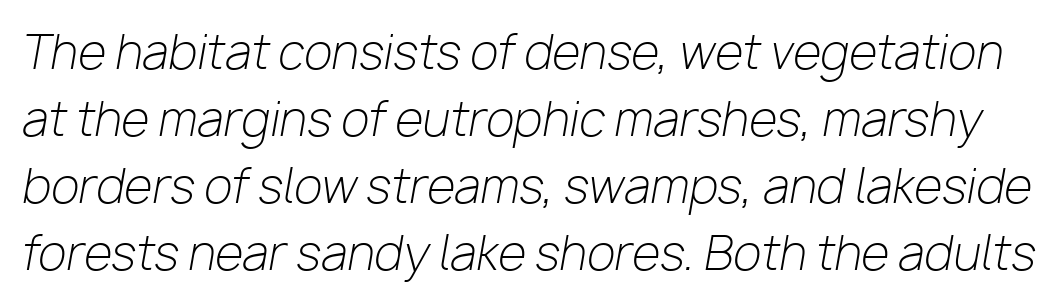
The image shows 46 px light type, italic (leaning right); set normal line spacing (1.46x), normal letter spacing, not underlined; low stroke contrast and a medium x-height.
